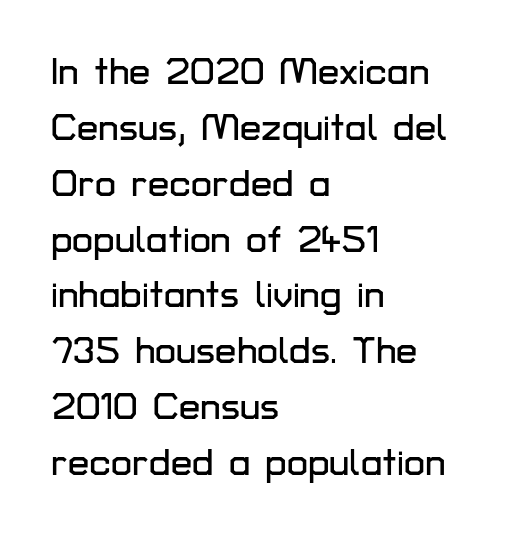
{"serif": "no", "italic": "no", "width": "normal", "stroke_contrast": "low", "x_height": "medium", "monospaced": "no", "underline": "no", "align": "left", "line_spacing": "normal", "line_spacing_ratio": 1.47, "letter_spacing": "normal", "letter_spacing_em": 0.0, "glyph_px": 38}
